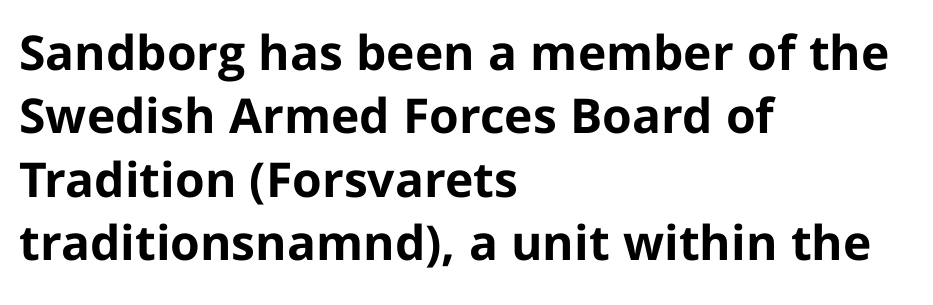
A dark, heavy texture on the line: the type is bold. Compared with typical body copy, the letter spacing here is the same. Examine the stroke ends and you'll find no serifs. Left-aligned paragraph, ragged on the right.
